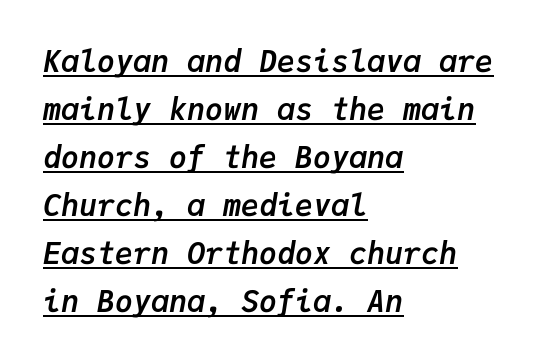
The image shows 30 px semibold type, italic (leaning right), monospaced; set left-aligned, normal line spacing (1.6x), normal letter spacing, underlined; low stroke contrast and a medium x-height.
